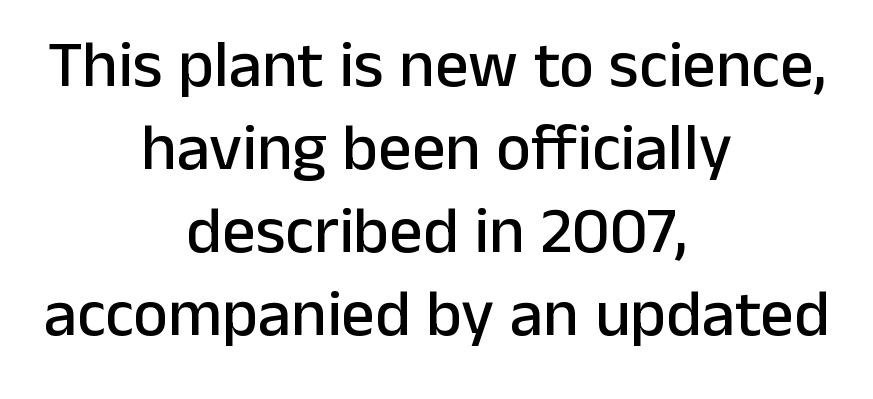
{"serif": "no", "italic": "no", "width": "normal", "stroke_contrast": "low", "x_height": "medium", "monospaced": "no", "underline": "no", "align": "center", "line_spacing": "normal", "line_spacing_ratio": 1.26, "letter_spacing": "normal", "letter_spacing_em": 0.0, "glyph_px": 66}
